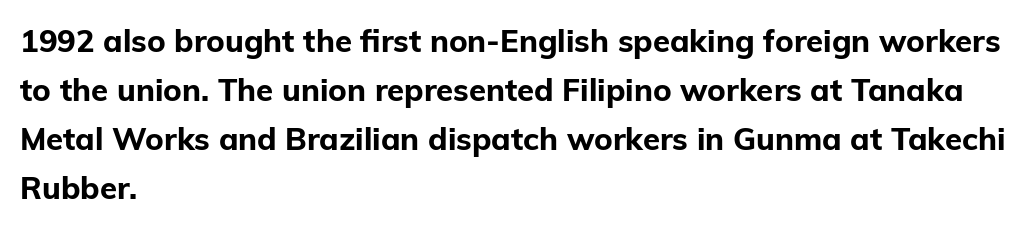
{"serif": "no", "italic": "no", "bold": "yes", "weight": "bold", "width": "normal", "stroke_contrast": "low", "x_height": "medium", "monospaced": "no", "underline": "no", "align": "left", "line_spacing": "normal", "line_spacing_ratio": 1.58, "letter_spacing": "normal", "letter_spacing_em": 0.0, "glyph_px": 31}
